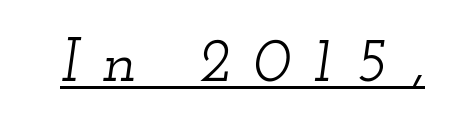
The rendering uses natural spacing where letterforms have individual widths. Loose tracking; the words dissolve into strings of separated letters. Does the lettering tilt? It does — this is italic. Underline: present. The font family rendered here belongs to the serif group.
